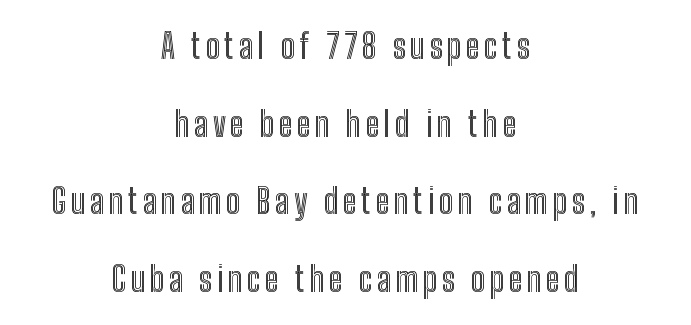
Leading is clearly above the norm, producing a sparse column. Character widths vary here, with narrow letters taking less room than wide ones. These lines were composed using upright roman letters. Beneath every word, the page is bare.
